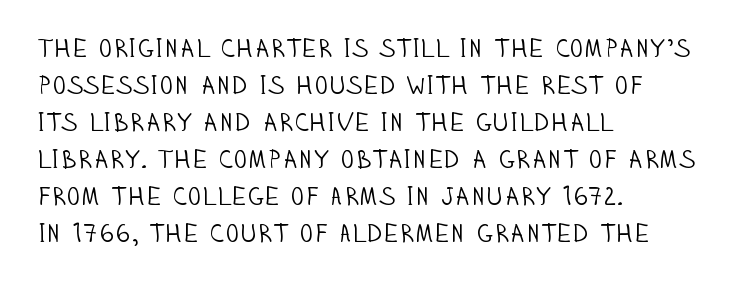
Rule under the text: the space is simply empty. The tracking reads as untouched default to a designer's eye. Compared with a typical body face, this is equally light or lighter still. A student would call this left alignment; a typographer would say flush left, rag right. The rows are spaced the way most documents space them.
